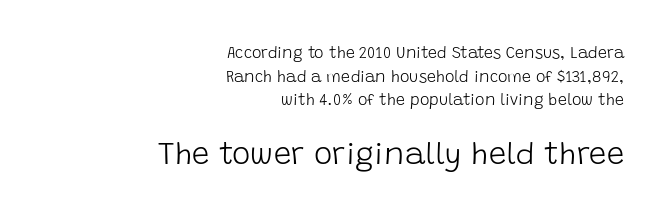
{"serif": "no", "italic": "no", "bold": "no", "weight": "light", "width": "normal", "stroke_contrast": "low", "x_height": "large", "monospaced": "no", "underline": "no", "align": "right", "line_spacing": "normal", "line_spacing_ratio": 1.47, "letter_spacing": "normal", "letter_spacing_em": 0.0, "larger_block": "second", "size_ratio": 1.94, "glyph_px": 31}
